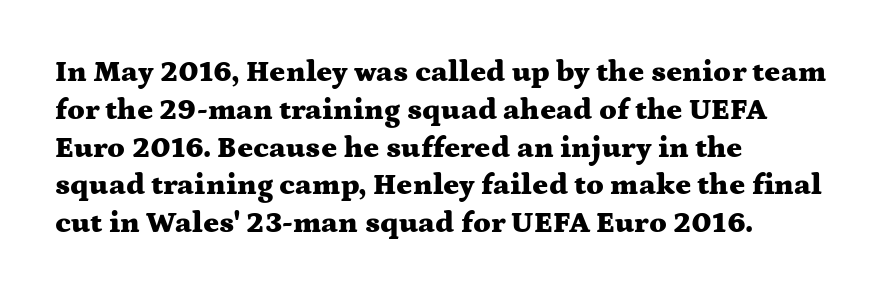
The image shows 30 px heavy, wide serif type, upright; set left-aligned, normal line spacing (1.26x), normal letter spacing, not underlined; medium stroke contrast and a medium x-height.
